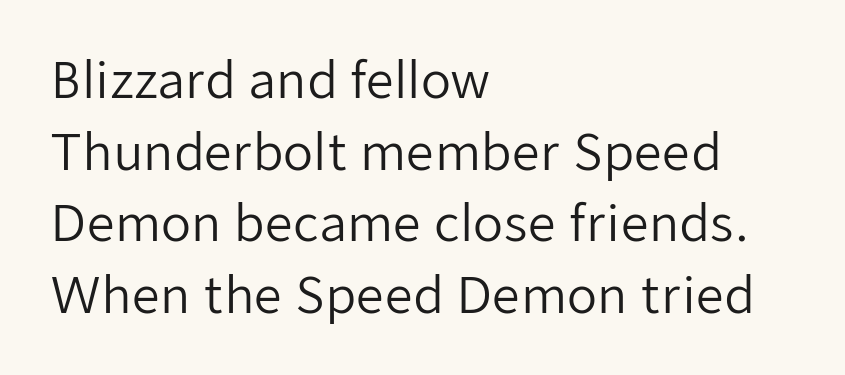
Q: Is the text bold? A: No.
Q: Is the text italic (slanted)? A: No, it is upright.
Q: Is the typeface a serif or a sans-serif typeface? A: Sans-serif.
Q: Is the text underlined? A: No.
Q: How is the paragraph aligned? A: Left-aligned.
Q: Is the spacing between letters normal or unusually wide? A: Normal.
Q: Is the spacing between lines tight, normal or loose? A: Normal.
Q: Width (condensed, normal, or wide)? A: Normal.
Q: Stroke contrast? A: Low.
Q: x-height? A: Medium.
Q: Monospaced? A: No.
